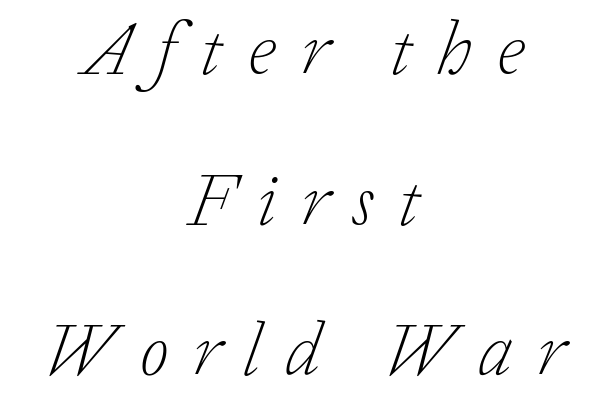
{"serif": "yes", "italic": "yes", "lean": "right", "slant_degrees": 20, "bold": "no", "weight": "light", "width": "normal", "stroke_contrast": "low", "x_height": "medium", "monospaced": "no", "underline": "no", "align": "center", "line_spacing": "loose", "line_spacing_ratio": 2.01, "letter_spacing": "wide", "letter_spacing_em": 0.33, "glyph_px": 75}
